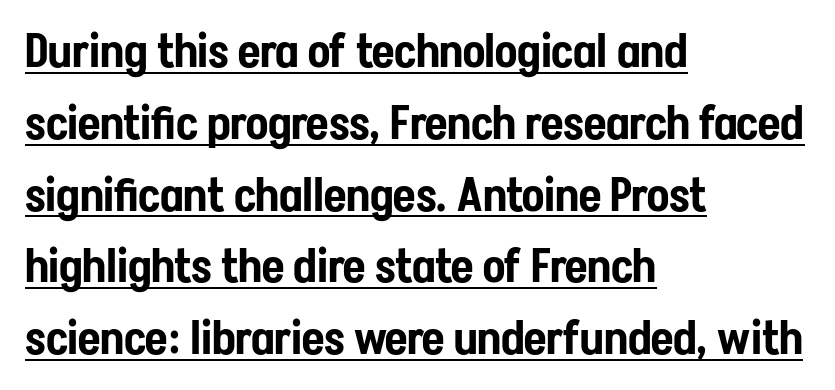
The setting favours the left margin, as ordinary paragraphs usually do. Spacing verdict: proportional, widths tailored to each character. The letters stand straight up with perfectly vertical stems. Is there an underline? Yes — a line sits under the letters.
